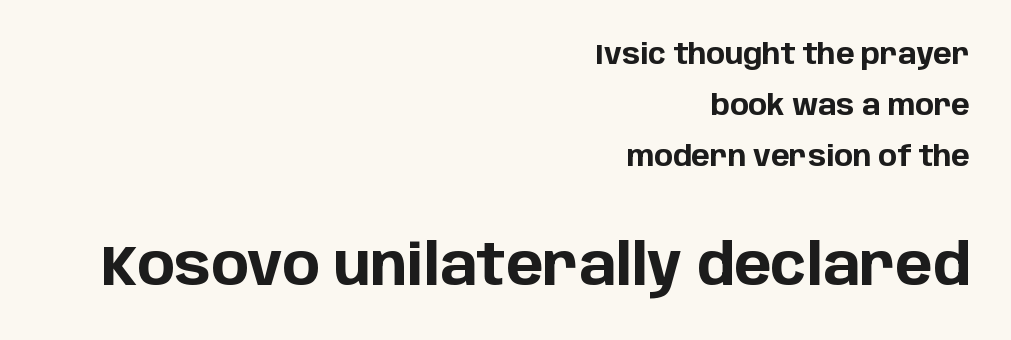
The image shows 56 px bold sans-serif type, upright; set right-aligned, line spacing 1.83x, normal letter spacing, not underlined; the second (bottom) block is 2.0x larger; low stroke contrast and a large x-height.
